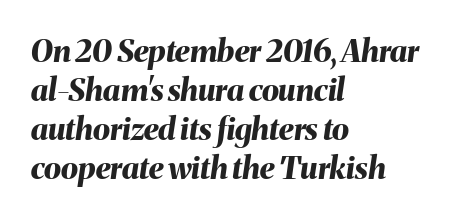
{"italic": "yes", "lean": "right", "slant_degrees": 8, "bold": "yes", "weight": "bold", "width": "normal", "stroke_contrast": "medium", "x_height": "medium", "monospaced": "no", "underline": "no", "align": "left", "line_spacing": "normal", "line_spacing_ratio": 1.26, "letter_spacing": "normal", "letter_spacing_em": 0.0, "glyph_px": 31}
